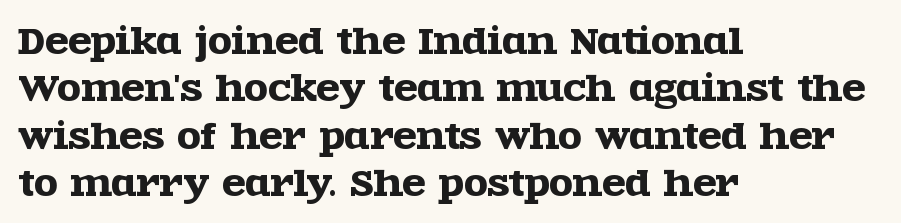
Q: Is the text italic (slanted)? A: No, it is upright.
Q: Is the typeface a serif or a sans-serif typeface? A: Serif.
Q: Is the text underlined? A: No.
Q: How is the paragraph aligned? A: Left-aligned.
Q: Is the spacing between letters normal or unusually wide? A: Normal.
Q: Is the spacing between lines tight, normal or loose? A: Normal.
Q: Width (condensed, normal, or wide)? A: Wide.
Q: x-height? A: Large.
Q: Monospaced? A: No.
